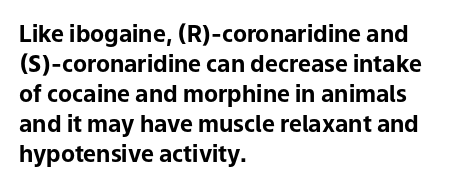
The image shows 23 px bold type, upright; set left-aligned, normal line spacing (1.3x), normal letter spacing, not underlined.
